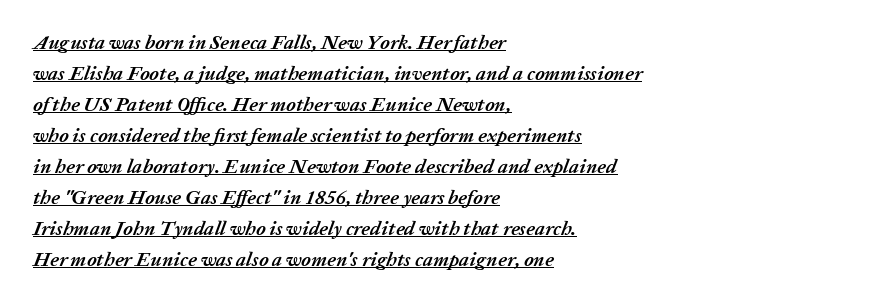
The image shows 20 px bold type, italic (leaning right); set left-aligned, normal line spacing (1.55x), normal letter spacing, underlined.
